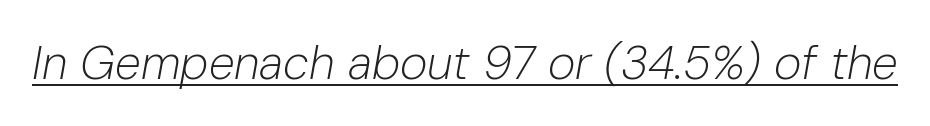
{"italic": "yes", "lean": "right", "slant_degrees": 10, "bold": "no", "weight": "light", "width": "normal", "stroke_contrast": "low", "x_height": "medium", "monospaced": "no", "underline": "yes", "letter_spacing": "normal", "letter_spacing_em": 0.0, "glyph_px": 47}
